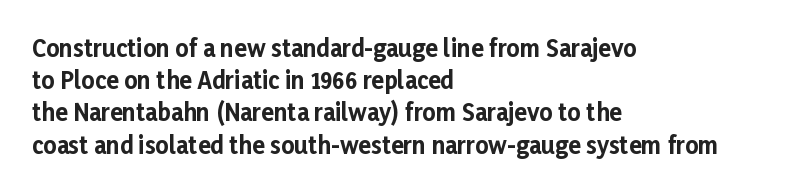
Q: Is the text bold? A: Yes.
Q: Is the text italic (slanted)? A: No, it is upright.
Q: Is the text underlined? A: No.
Q: How is the paragraph aligned? A: Left-aligned.
Q: Is the spacing between letters normal or unusually wide? A: Normal.
Q: Is the spacing between lines tight, normal or loose? A: Normal.
